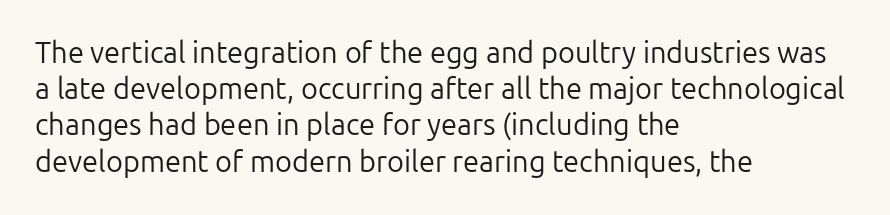
Q: Is the text bold? A: No.
Q: Is the text italic (slanted)? A: No, it is upright.
Q: Is the typeface a serif or a sans-serif typeface? A: Sans-serif.
Q: Is the text underlined? A: No.
Q: How is the paragraph aligned? A: Left-aligned.
Q: Is the spacing between letters normal or unusually wide? A: Normal.
Q: Is the spacing between lines tight, normal or loose? A: Normal.
Q: Width (condensed, normal, or wide)? A: Normal.
Q: Stroke contrast? A: Low.
Q: x-height? A: Medium.
Q: Monospaced? A: No.
